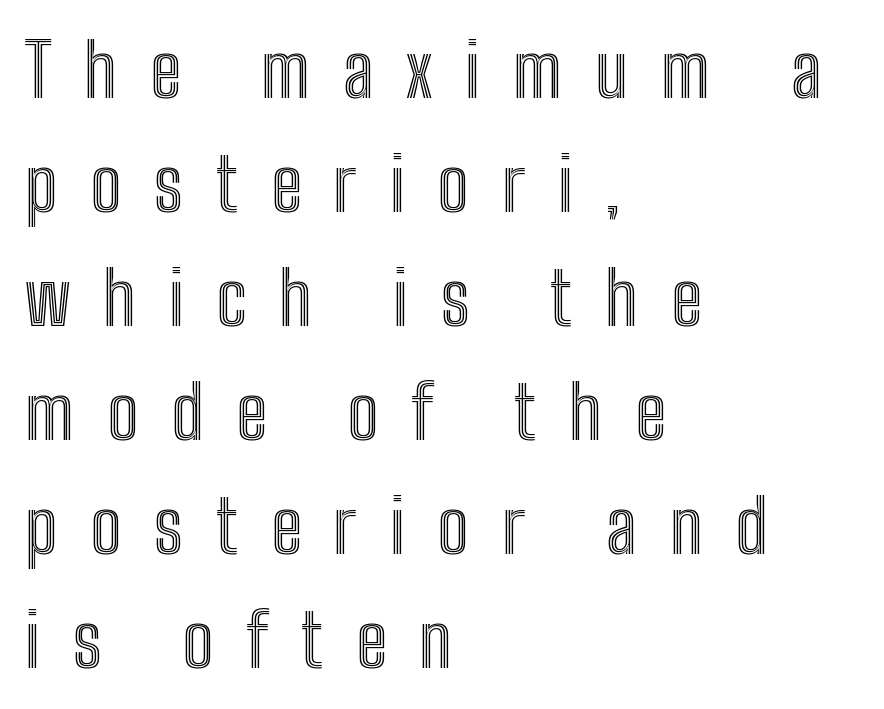
Characters follow at a spacing far wider than the type designer built in. Baseline-to-baseline distance is the conventional proportion of letter height. The letters stand upright; this is a roman face. These lines are set flush left with a ragged right edge. The letters advance in unequal steps, a hallmark of proportional type. Rule under the text: the space is simply empty.
